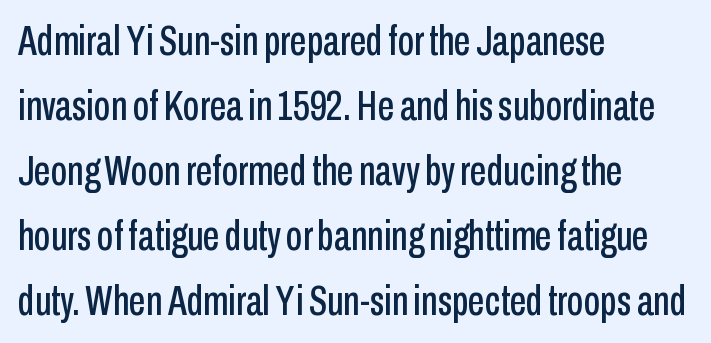
{"serif": "no", "italic": "no", "width": "condensed", "stroke_contrast": "low", "x_height": "medium", "monospaced": "no", "underline": "no", "align": "left", "line_spacing": "normal", "line_spacing_ratio": 1.55, "letter_spacing": "normal", "letter_spacing_em": 0.0, "glyph_px": 42}
